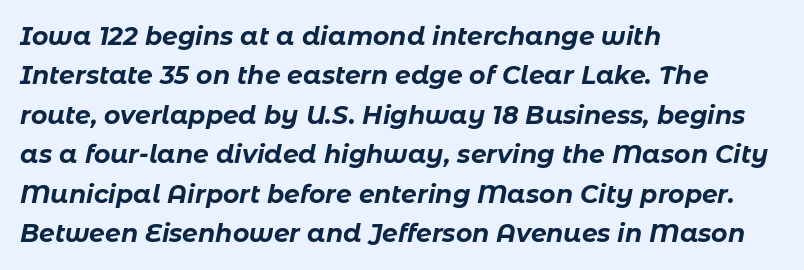
The image shows 25 px bold type, italic (leaning right); set left-aligned, normal line spacing (1.58x), normal letter spacing, not underlined.
